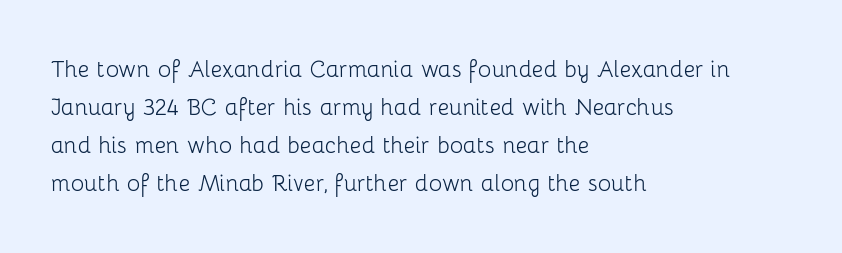
{"serif": "no", "italic": "no", "bold": "no", "weight": "light", "width": "normal", "stroke_contrast": "low", "x_height": "medium", "monospaced": "no", "underline": "no", "align": "left", "line_spacing": "normal", "line_spacing_ratio": 1.36, "letter_spacing": "normal", "letter_spacing_em": 0.0, "glyph_px": 28}
